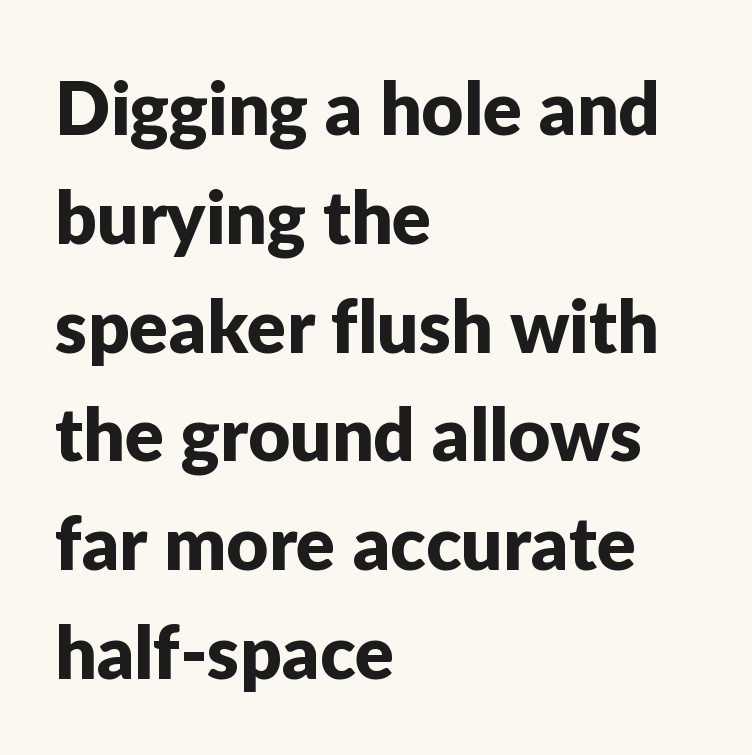
This rendering uses left alignment, leaving the right contour irregular. Regarding serifs, this sample does without them. This sample uses plain, unmodified letter spacing. Beneath every word, the page is bare. The letters advance in unequal steps, a hallmark of proportional type. Does the leading feel generous? No, just average.
